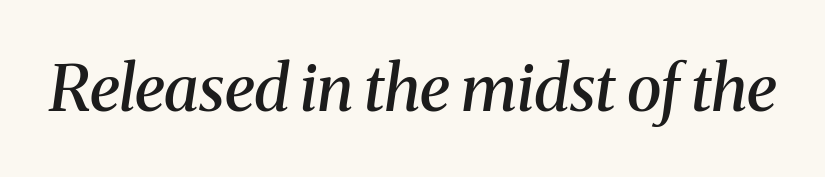
The image shows 64 px semibold serif type, italic (leaning right); set normal letter spacing, not underlined; medium stroke contrast and a medium x-height.
